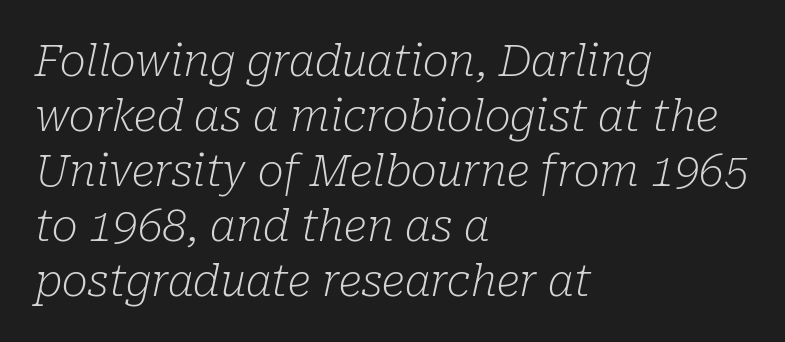
The image shows 44 px light serif type, italic (leaning right); set left-aligned, normal line spacing (1.25x), normal letter spacing, not underlined; low stroke contrast and a medium x-height.
